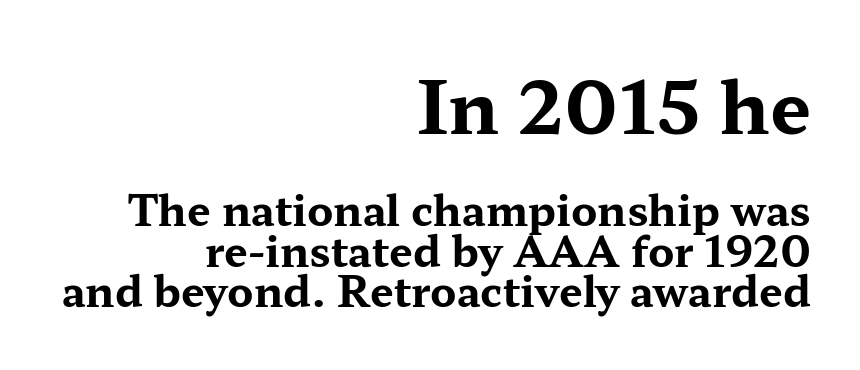
You could not count columns in this text — the font is proportionally spaced. Every row of glyphs terminates at an identical x-position on the right. The typography opts for an upright posture over an oblique one. How are the letters spaced? Ordinarily, with no added tracking. The designer dialed line spacing down below the default.
